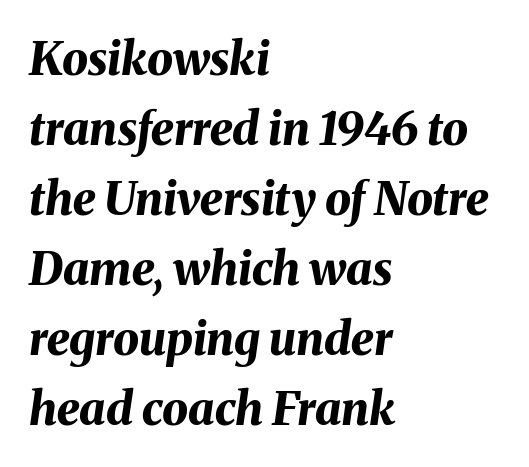
Q: Is the text bold? A: Yes.
Q: Is the text italic (slanted)? A: Yes, it leans right by about 8 degrees.
Q: Is the text underlined? A: No.
Q: How is the paragraph aligned? A: Left-aligned.
Q: Is the spacing between letters normal or unusually wide? A: Normal.
Q: Is the spacing between lines tight, normal or loose? A: Normal.
Q: Width (condensed, normal, or wide)? A: Normal.
Q: Stroke contrast? A: Medium.
Q: x-height? A: Medium.
Q: Monospaced? A: No.
